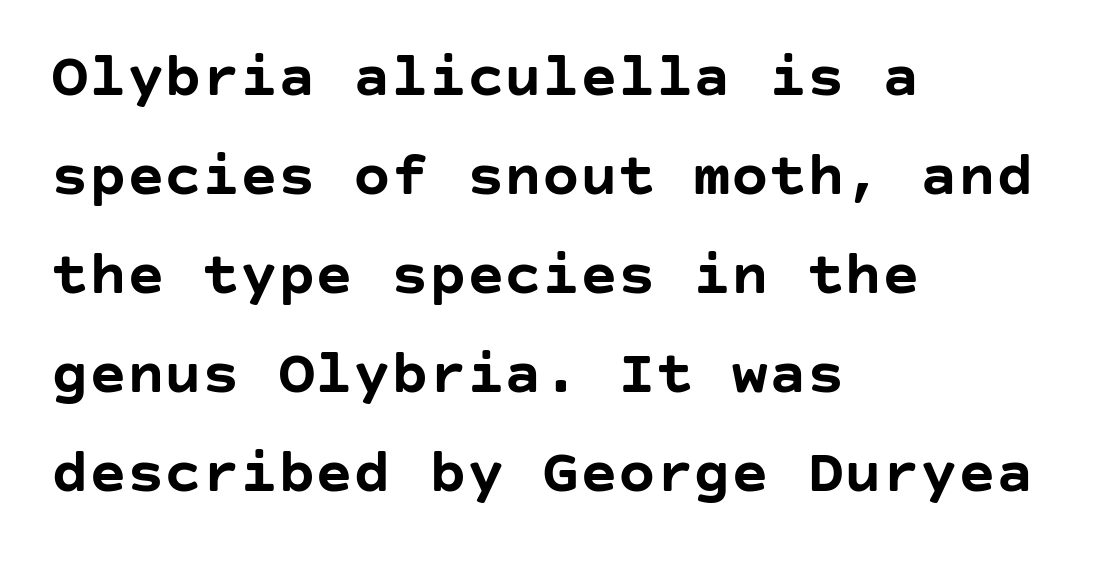
{"serif": "no", "italic": "no", "bold": "yes", "weight": "semibold", "width": "normal", "stroke_contrast": "low", "x_height": "large", "underline": "no", "align": "left", "line_spacing": "normal", "line_spacing_ratio": 1.57, "letter_spacing": "normal", "letter_spacing_em": 0.0, "glyph_px": 63}
